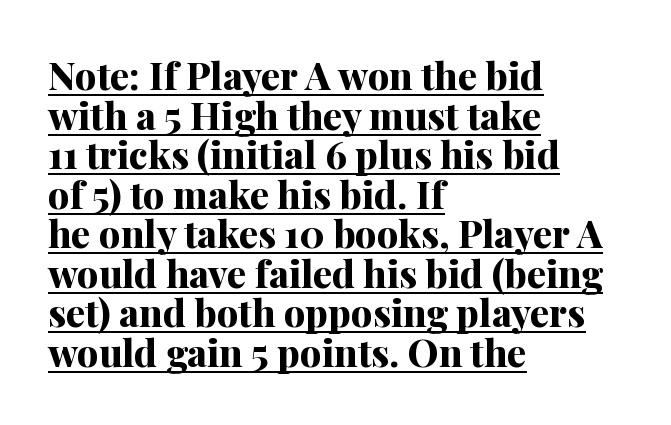
The horizontal fit of the characters is conventional and even. Look at the stroke-to-counter ratio: heavy, a bold. A typesetter would label this face a serif. Summary of vertical rhythm: compact, with narrow interline spacing. The typesetter has applied underlining to the passage shown. Posture: vertical.
